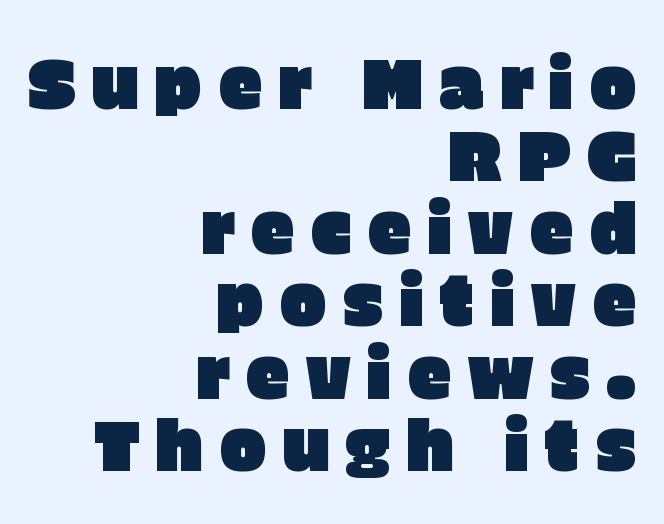
The image shows 71 px sans-serif type, upright; set right-aligned, tight line spacing (1.02x), unusually wide letter spacing (+0.21 em), not underlined; low stroke contrast and a large x-height.
